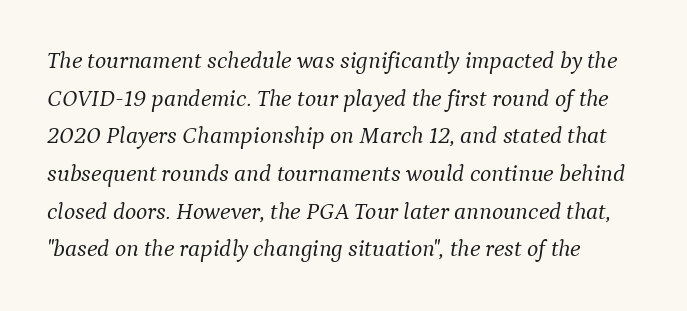
If you drew a line through each stem, it would be angled. The leading is moderate, giving the passage an even texture. Heft: none added — not bold. The type is set solid horizontally, with unmodified tracking. Underline: absent.
